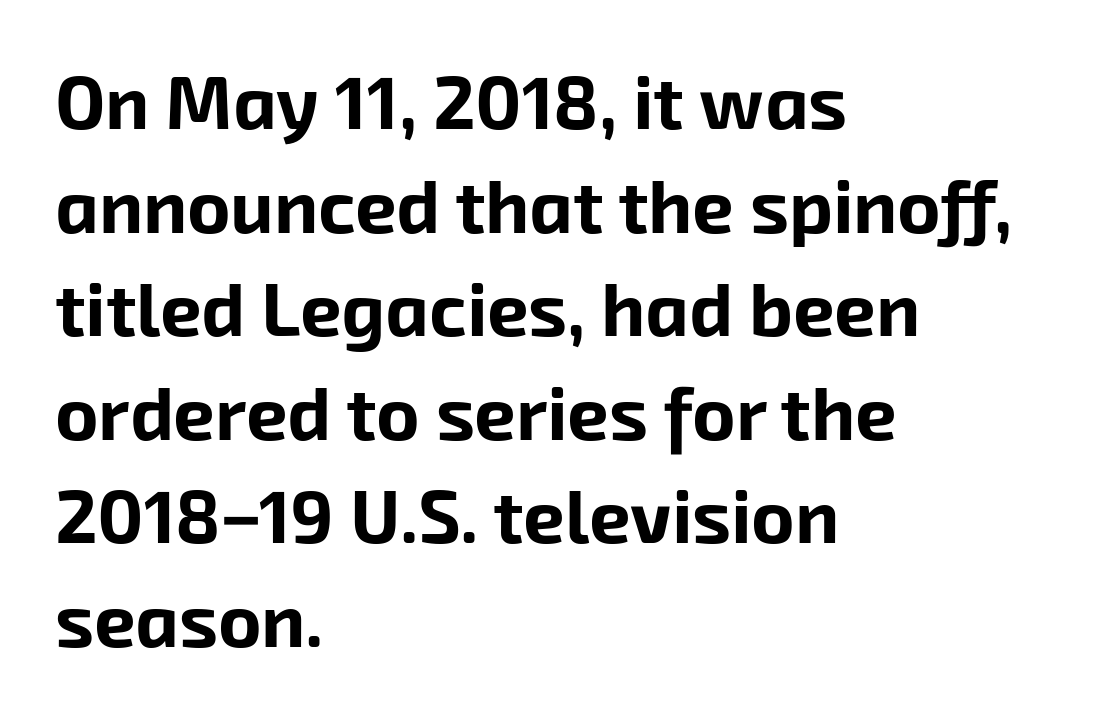
{"serif": "no", "bold": "yes", "weight": "bold", "width": "normal", "stroke_contrast": "low", "x_height": "medium", "monospaced": "no", "underline": "no", "align": "left", "line_spacing": "normal", "line_spacing_ratio": 1.4, "letter_spacing": "normal", "letter_spacing_em": 0.0, "glyph_px": 74}
